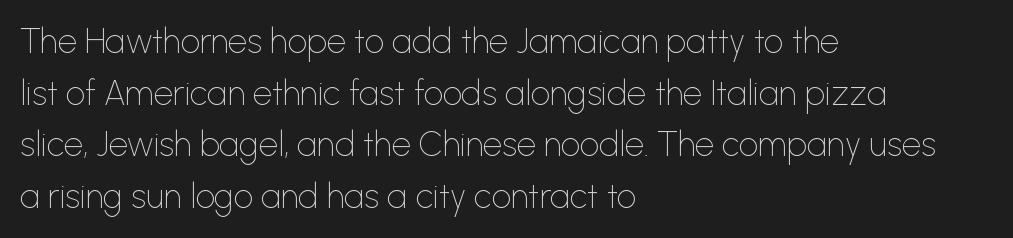
Line spacing here is normal. Which margin do the lines hug? The left one — the right edge is uneven. Inter-character spacing is left at the font's built-in metrics. Tall strokes in this sample are plumb rather than angled. The face looks like a standard text weight, possibly lighter.
